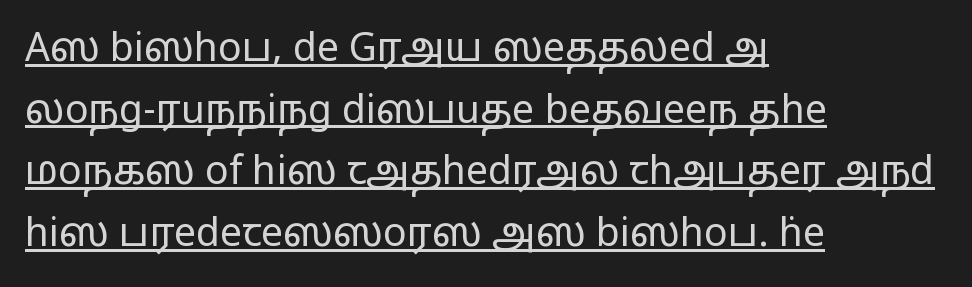
Q: Is the text bold? A: No.
Q: Is the text italic (slanted)? A: No, it is upright.
Q: Is the typeface a serif or a sans-serif typeface? A: Sans-serif.
Q: Is the text underlined? A: Yes.
Q: How is the paragraph aligned? A: Left-aligned.
Q: Is the spacing between letters normal or unusually wide? A: Normal.
Q: Is the spacing between lines tight, normal or loose? A: Normal.
Q: Width (condensed, normal, or wide)? A: Wide.
Q: Stroke contrast? A: Low.
Q: x-height? A: Medium.
Q: Monospaced? A: No.
